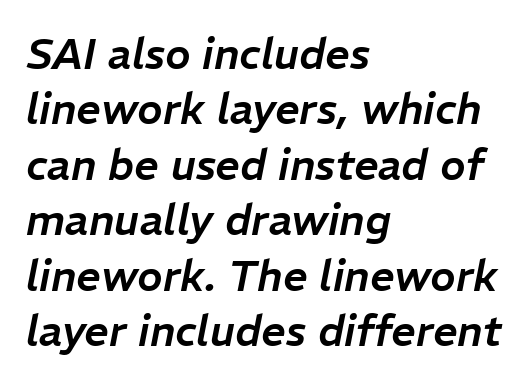
Slanted lettering throughout. In CSS terms this would be text-align: left. The line texture is even and compact thanks to regular tracking. This sample has the flowing, uneven cadence of proportional lettering. The passage shown is not underscored anywhere.
